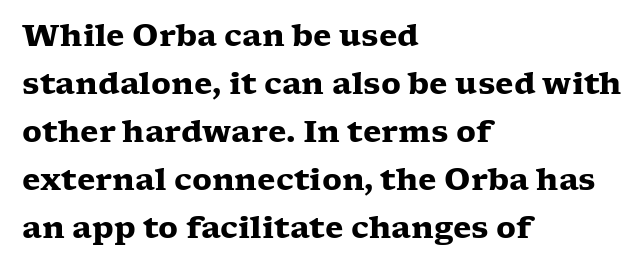
The image shows 30 px heavy, wide serif type, upright; set left-aligned, normal line spacing (1.6x), normal letter spacing, not underlined; low stroke contrast and a medium x-height.
